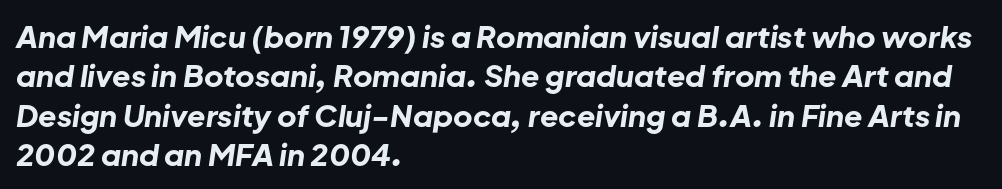
Q: Is the text bold? A: Yes.
Q: Is the text italic (slanted)? A: Yes, it leans right by about 8 degrees.
Q: Is the text underlined? A: No.
Q: How is the paragraph aligned? A: Left-aligned.
Q: Is the spacing between letters normal or unusually wide? A: Normal.
Q: Is the spacing between lines tight, normal or loose? A: Normal.
Q: Width (condensed, normal, or wide)? A: Normal.
Q: Stroke contrast? A: Low.
Q: x-height? A: Medium.
Q: Monospaced? A: No.
